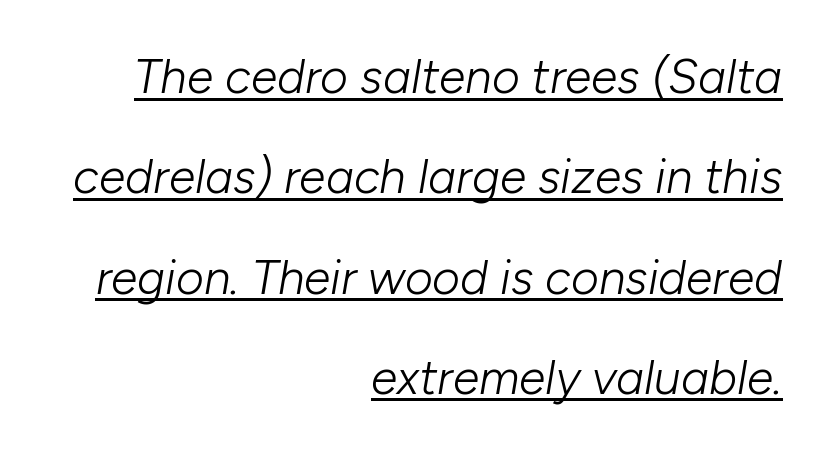
The image shows 48 px light type, italic (leaning right); set right-aligned, loose line spacing (2.09x), normal letter spacing, underlined; low stroke contrast and a medium x-height.
